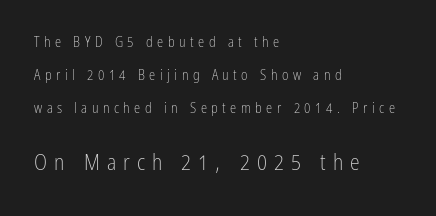
The image shows 22 px text type, upright; set left-aligned, loose line spacing (2.35x), unusually wide letter spacing (+0.32 em), not underlined; the second (bottom) block is 1.57x larger.
